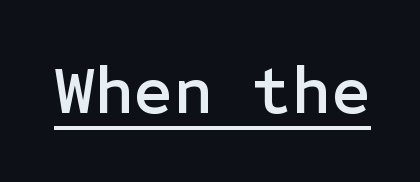
Q: Is the text italic (slanted)? A: No, it is upright.
Q: Is the typeface a serif or a sans-serif typeface? A: Sans-serif.
Q: Is the text underlined? A: Yes.
Q: Is the spacing between letters normal or unusually wide? A: Normal.
Q: Width (condensed, normal, or wide)? A: Normal.
Q: Stroke contrast? A: Low.
Q: x-height? A: Medium.
